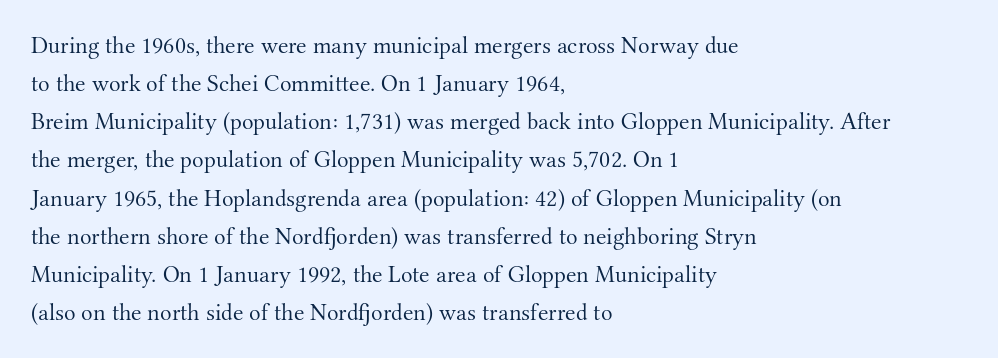
Is there much room between lines? A standard amount, neither cramped nor airy. A roman cut, with each character standing at attention. How are the letters spaced? Ordinarily, with no added tracking. This rendering features lettering with no underline. The paragraph shown leans on its left margin. The weight tops out at a normal text grade.
